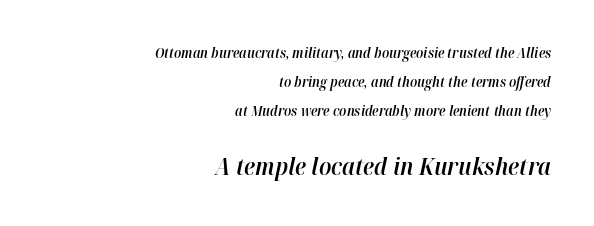
Q: Is the text bold? A: Semi-bold.
Q: Is the text italic (slanted)? A: Yes, it leans right by about 12 degrees.
Q: Is the text underlined? A: No.
Q: How is the paragraph aligned? A: Right-aligned.
Q: Is the spacing between letters normal or unusually wide? A: Normal.
Q: Is the spacing between lines tight, normal or loose? A: Loose.
Q: Which block of text is set in a larger size, the first (top) or the second (bottom)? A: The second (bottom) one.
